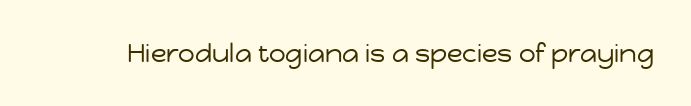
A roman cut, with each character standing at attention. Decoration check: the copy has no underline. The gaps between neighbouring characters are ordinary and unremarkable. Bold? No — there's no thickening of the strokes.
